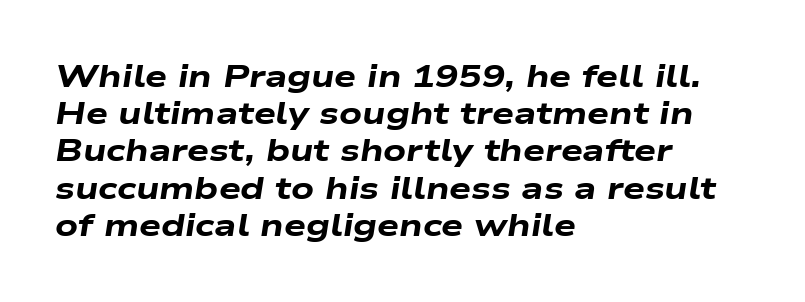
The image shows 31 px heavy, wide type, italic (leaning right); set left-aligned, line spacing 1.2x, normal letter spacing, not underlined; low stroke contrast and a medium x-height.
